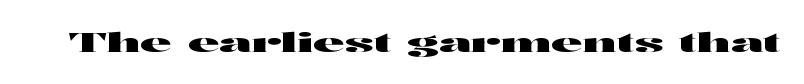
{"italic": "no", "underline": "no", "letter_spacing": "normal", "letter_spacing_em": 0.0, "glyph_px": 27}
